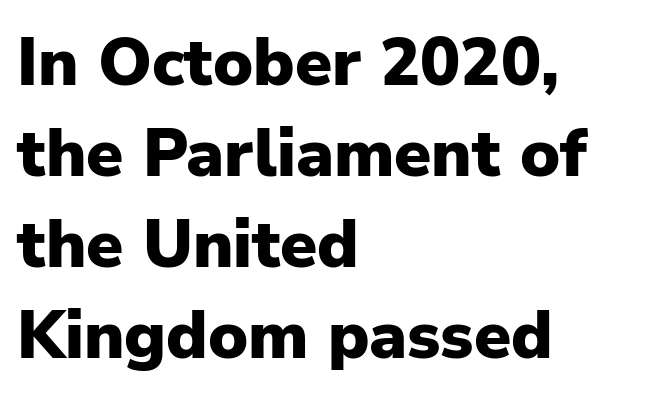
Q: Is the text bold? A: Yes.
Q: Is the text italic (slanted)? A: No, it is upright.
Q: Is the typeface a serif or a sans-serif typeface? A: Sans-serif.
Q: Is the text underlined? A: No.
Q: How is the paragraph aligned? A: Left-aligned.
Q: Is the spacing between letters normal or unusually wide? A: Normal.
Q: Is the spacing between lines tight, normal or loose? A: Normal.
Q: Width (condensed, normal, or wide)? A: Normal.
Q: Stroke contrast? A: Low.
Q: x-height? A: Medium.
Q: Monospaced? A: No.
